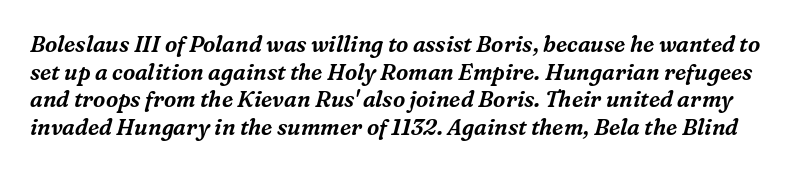
Is the letter spacing exaggerated? No — it looks like the ordinary default. Designer's note — italics engaged. Clear beneath every line of the passage. Summary of vertical rhythm: regular, with standard interline spacing.
